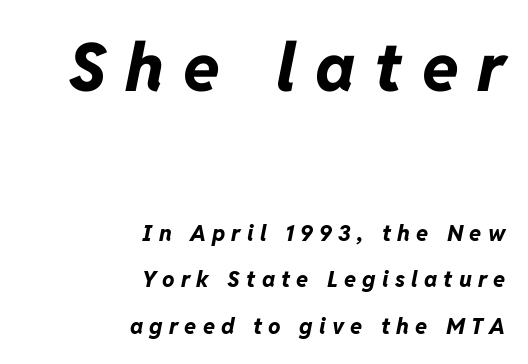
The image shows 67 px bold type, italic (leaning right); set right-aligned, loose line spacing (2.11x), unusually wide letter spacing (+0.28 em), not underlined; the first (top) block is 3.05x larger; low stroke contrast and a medium x-height.
